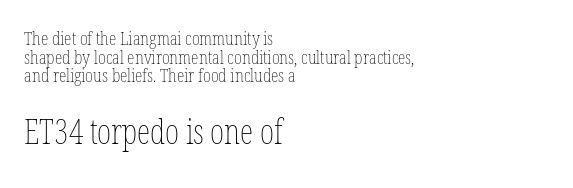
Q: Is the text bold? A: No.
Q: Is the text italic (slanted)? A: No, it is upright.
Q: Is the text underlined? A: No.
Q: How is the paragraph aligned? A: Left-aligned.
Q: Is the spacing between letters normal or unusually wide? A: Normal.
Q: Is the spacing between lines tight, normal or loose? A: Tight.
Q: Which block of text is set in a larger size, the first (top) or the second (bottom)? A: The second (bottom) one.
Q: Width (condensed, normal, or wide)? A: Condensed.
Q: Stroke contrast? A: Low.
Q: x-height? A: Medium.
Q: Monospaced? A: No.
